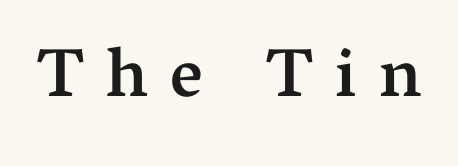
The image shows 69 px semibold serif type, upright; set unusually wide letter spacing (+0.32 em), not underlined; medium stroke contrast and a medium x-height.
